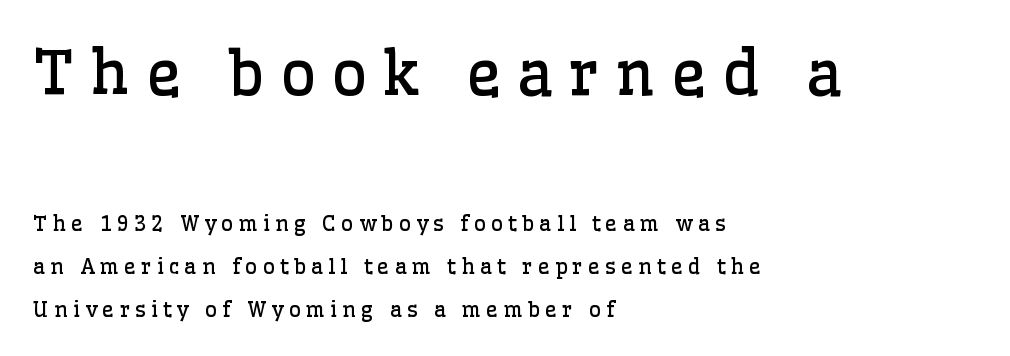
Each new line begins a long way beneath the previous one. Any mark beneath the type? The region is blank. Each letter keeps its own natural width here, so spacing adapts to shape. The typeface has the unassuming heft of standard copy or less.
